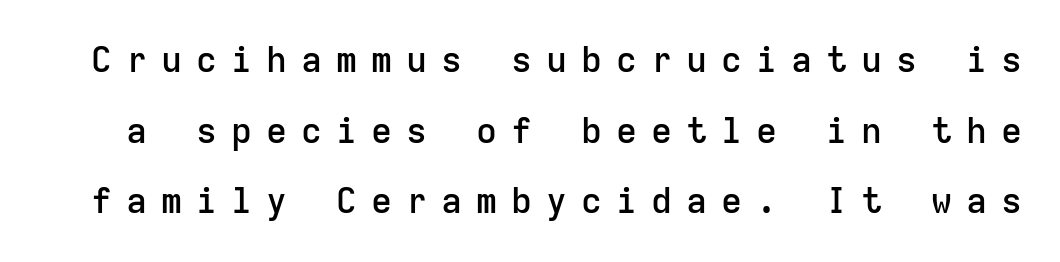
Each new line begins a long way beneath the previous one. Note the uniform advance width — an 'i' takes as much space as an 'm'. To sum up the face: it is a sans, with no serifs. The rendering uses a semibold face; strokes are thickened but not to full bold. Does extra space separate the letters? Yes, quite a lot of it. Ascenders rise straight up at ninety degrees.
